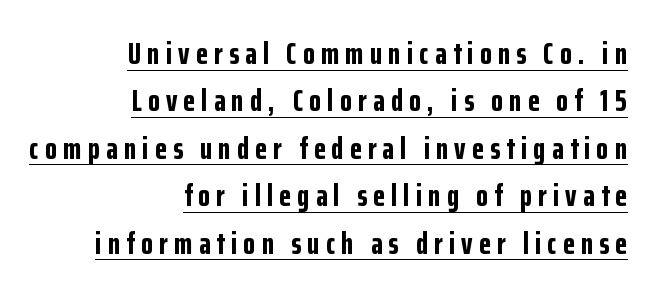
Each letter keeps its own natural width here, so spacing adapts to shape. The rendering uses the underline text-decoration. Which margin do the lines hug? The right one — the left edge is uneven. Leading: standard. On the weight axis this lands at bold, roughly 700. Stroke terminals: plain, sans-serif.
